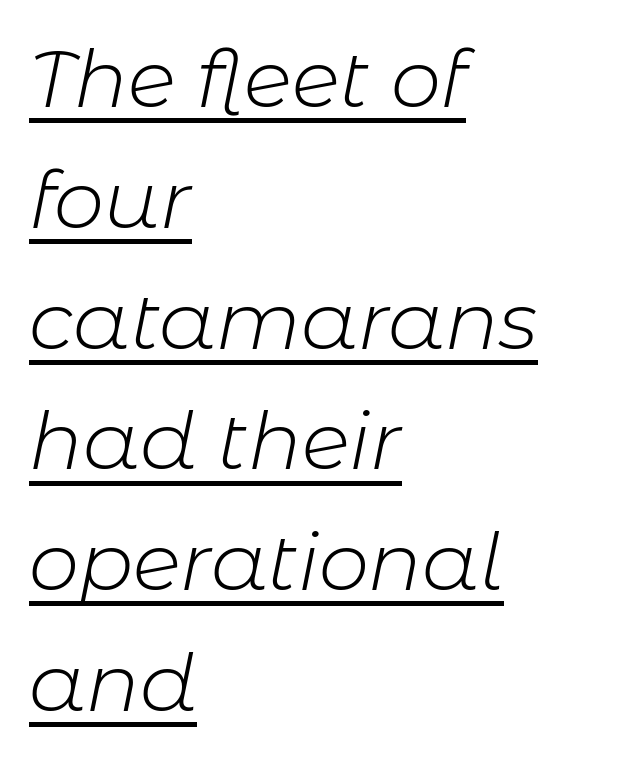
Q: Is the text bold? A: No.
Q: Is the text italic (slanted)? A: Yes, it leans right by about 11 degrees.
Q: Is the text underlined? A: Yes.
Q: How is the paragraph aligned? A: Left-aligned.
Q: Is the spacing between letters normal or unusually wide? A: Normal.
Q: Is the spacing between lines tight, normal or loose? A: Normal.
Q: Width (condensed, normal, or wide)? A: Normal.
Q: Stroke contrast? A: Low.
Q: x-height? A: Medium.
Q: Monospaced? A: No.
